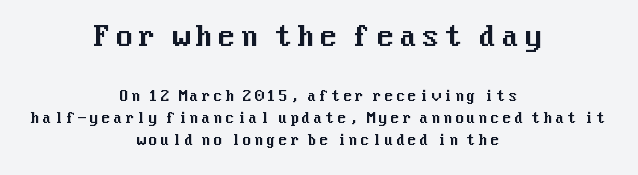
The image shows 27 px text type, upright; set centered, normal line spacing (1.59x), not underlined; the first (top) block is 1.93x larger.
